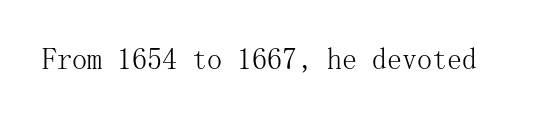
Q: Is the text bold? A: No.
Q: Is the text italic (slanted)? A: No, it is upright.
Q: Is the typeface a serif or a sans-serif typeface? A: Serif.
Q: Is the text underlined? A: No.
Q: Is the spacing between letters normal or unusually wide? A: Normal.
Q: Width (condensed, normal, or wide)? A: Normal.
Q: Stroke contrast? A: Medium.
Q: x-height? A: Medium.
